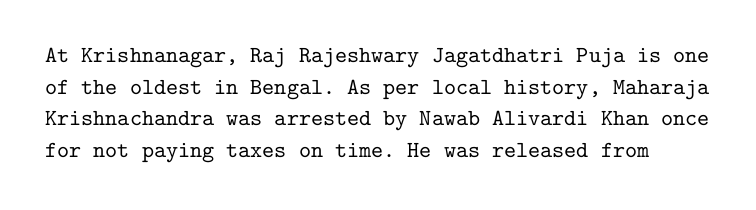
Q: Is the text italic (slanted)? A: No, it is upright.
Q: Is the text underlined? A: No.
Q: Is the spacing between letters normal or unusually wide? A: Normal.
Q: Is the spacing between lines tight, normal or loose? A: Normal.
